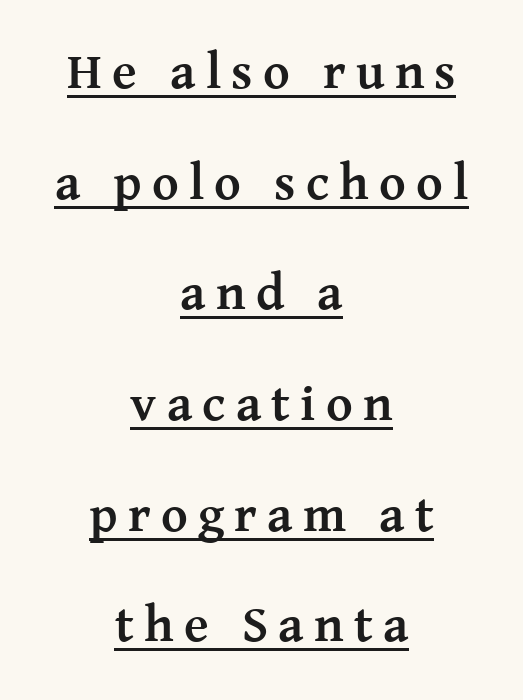
{"serif": "yes", "italic": "no", "bold": "yes", "weight": "semibold", "width": "normal", "stroke_contrast": "medium", "x_height": "medium", "monospaced": "no", "underline": "yes", "align": "center", "line_spacing": "loose", "line_spacing_ratio": 2.17, "letter_spacing": "wide", "letter_spacing_em": 0.2, "glyph_px": 51}
